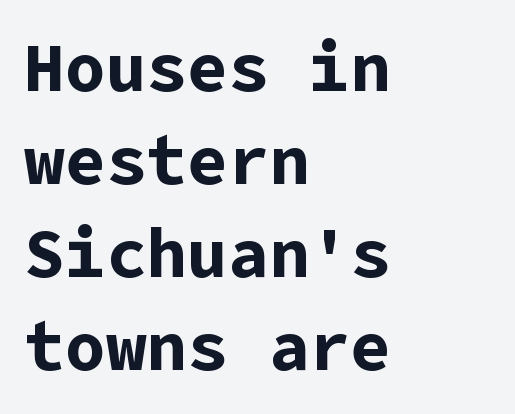
{"serif": "no", "italic": "no", "bold": "yes", "weight": "bold", "width": "normal", "stroke_contrast": "low", "x_height": "medium", "underline": "no", "align": "left", "line_spacing": "normal", "line_spacing_ratio": 1.37, "letter_spacing": "normal", "letter_spacing_em": 0.0, "glyph_px": 68}
